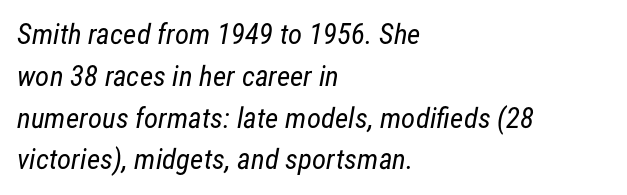
The image shows 29 px regular-weight, condensed sans-serif type; set left-aligned, normal line spacing (1.44x), normal letter spacing, not underlined; low stroke contrast and a medium x-height.
